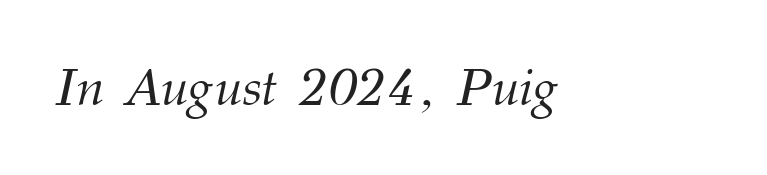
The image shows 52 px light serif type, italic (leaning right); set normal letter spacing, not underlined; medium stroke contrast and a medium x-height.
